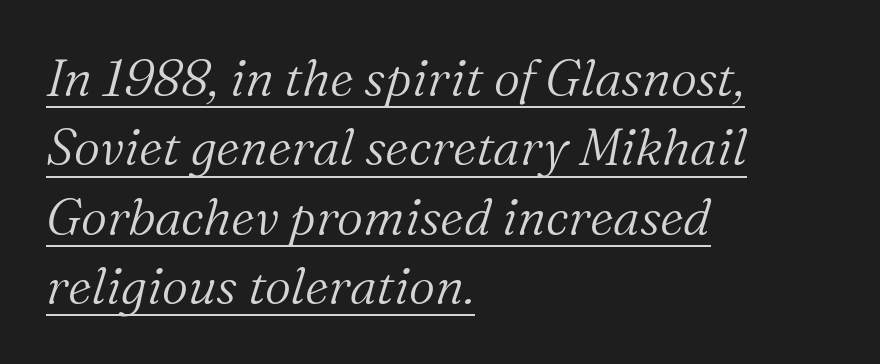
{"serif": "yes", "italic": "yes", "lean": "right", "slant_degrees": 16, "bold": "no", "weight": "light", "width": "normal", "stroke_contrast": "medium", "x_height": "medium", "monospaced": "no", "underline": "yes", "align": "left", "line_spacing": "normal", "line_spacing_ratio": 1.36, "letter_spacing": "normal", "letter_spacing_em": 0.0, "glyph_px": 51}
